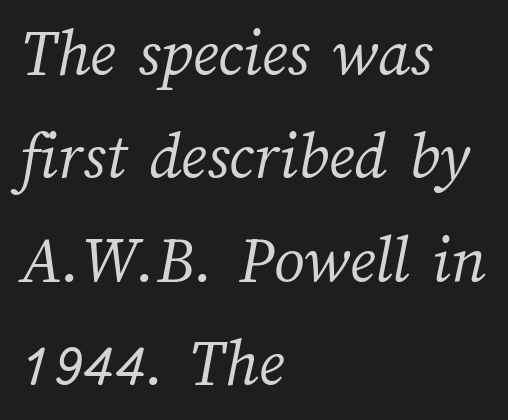
The image shows 68 px light type; set left-aligned, normal line spacing (1.52x), normal letter spacing, not underlined; medium stroke contrast and a medium x-height.
